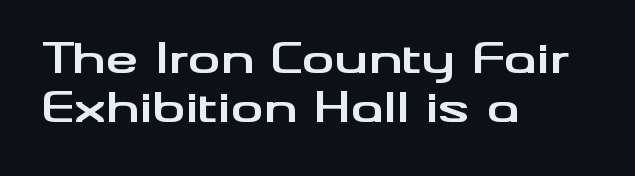
Strokes here are thick enough to call this a true bold. These lines are rendered in a variable-pitch font. Honestly, there is no underline to notice here at all. Each word holds together tightly as a unit, with standard inter-letter gaps. The lines in this sample share a left origin and differ only in where they stop.
